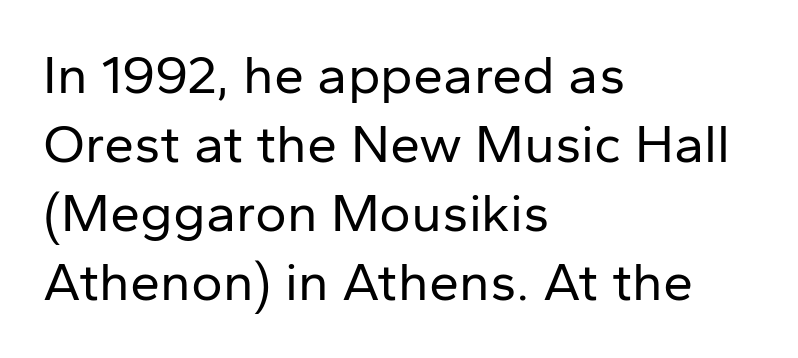
Q: Is the text bold? A: No.
Q: Is the text italic (slanted)? A: No, it is upright.
Q: Is the typeface a serif or a sans-serif typeface? A: Sans-serif.
Q: Is the text underlined? A: No.
Q: How is the paragraph aligned? A: Left-aligned.
Q: Is the spacing between letters normal or unusually wide? A: Normal.
Q: Is the spacing between lines tight, normal or loose? A: Normal.
Q: Width (condensed, normal, or wide)? A: Normal.
Q: Stroke contrast? A: Low.
Q: x-height? A: Medium.
Q: Monospaced? A: No.
